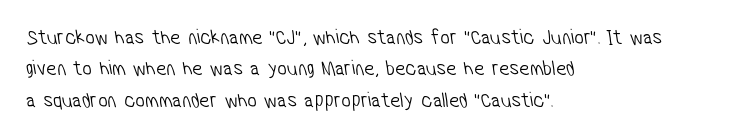
The image shows 21 px text type; set left-aligned, normal line spacing (1.49x), normal letter spacing, not underlined.
